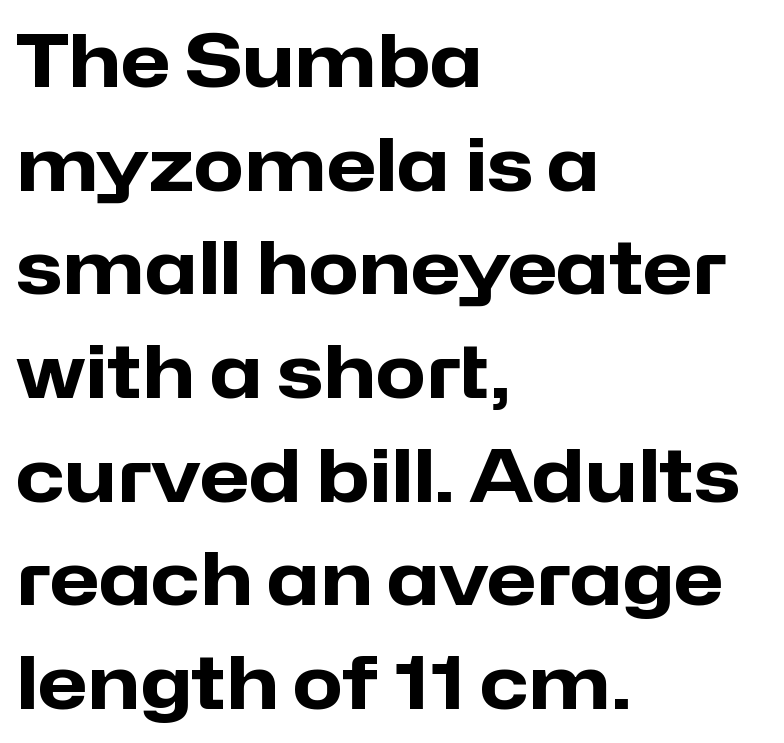
{"serif": "no", "italic": "no", "bold": "yes", "weight": "heavy", "width": "normal", "stroke_contrast": "low", "x_height": "medium", "monospaced": "no", "underline": "no", "align": "left", "line_spacing": "normal", "line_spacing_ratio": 1.42, "letter_spacing": "normal", "letter_spacing_em": 0.0, "glyph_px": 73}
